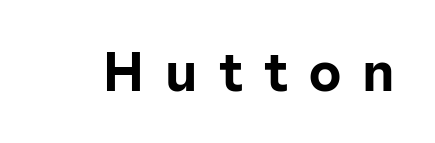
Q: Is the text bold? A: Yes.
Q: Is the text italic (slanted)? A: No, it is upright.
Q: Is the typeface a serif or a sans-serif typeface? A: Sans-serif.
Q: Is the text underlined? A: No.
Q: Is the spacing between letters normal or unusually wide? A: Unusually wide.
Q: Width (condensed, normal, or wide)? A: Normal.
Q: Stroke contrast? A: Low.
Q: x-height? A: Medium.
Q: Monospaced? A: No.
